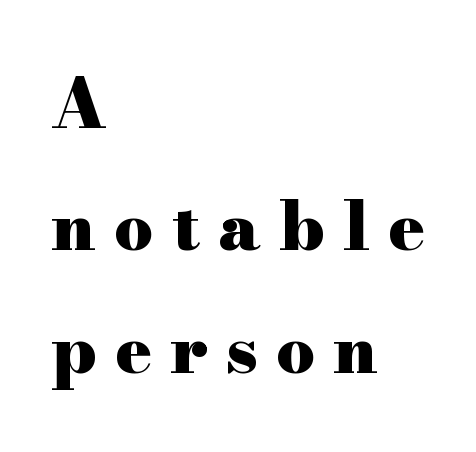
Q: Is the text bold? A: Yes.
Q: Is the text italic (slanted)? A: No, it is upright.
Q: Is the typeface a serif or a sans-serif typeface? A: Serif.
Q: Is the text underlined? A: No.
Q: How is the paragraph aligned? A: Left-aligned.
Q: Is the spacing between letters normal or unusually wide? A: Unusually wide.
Q: Width (condensed, normal, or wide)? A: Wide.
Q: Stroke contrast? A: High.
Q: x-height? A: Small.
Q: Monospaced? A: No.
